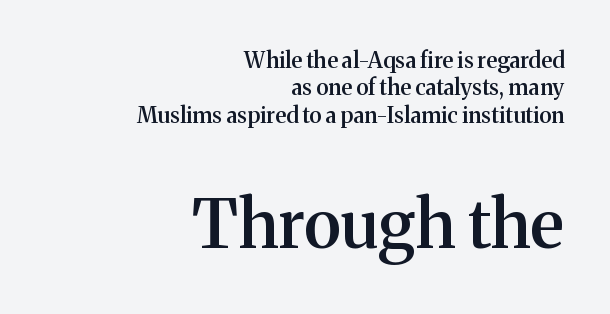
Whoever set this made the second block the dominant, larger element. If you drew a ruler down the right edge, every line would touch it. Note the varied advance widths — an 'i' is clearly narrower than an 'm'. Vertical spacing — default. The letters stand upright; this is a roman face. Just letters on the line, the space beneath them empty.
